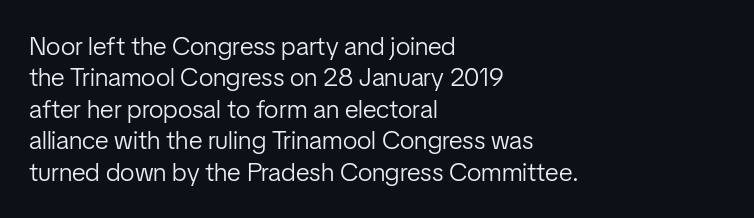
{"italic": "no", "bold": "no", "underline": "no", "align": "left", "line_spacing_ratio": 1.21, "letter_spacing": "normal", "letter_spacing_em": 0.0, "glyph_px": 26}
